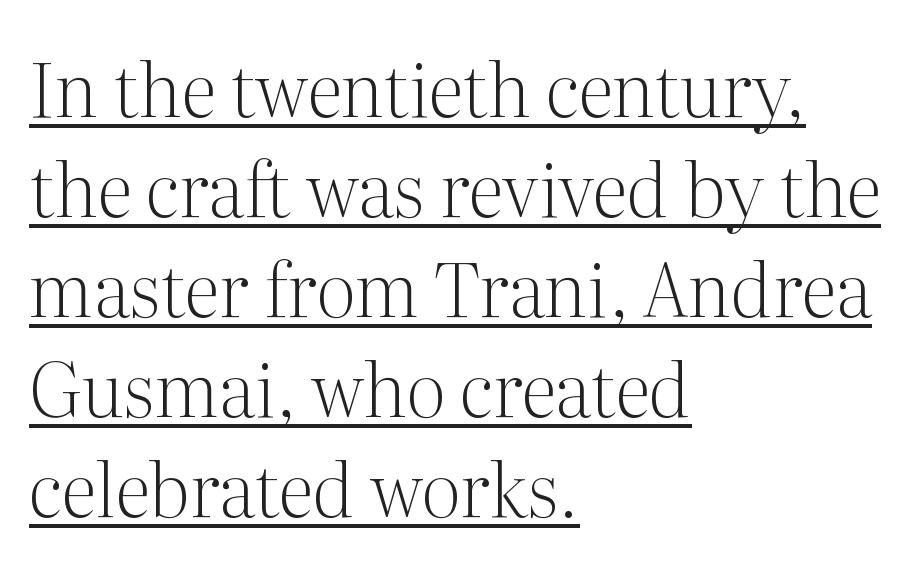
The image shows 74 px light serif type, upright; set left-aligned, normal line spacing (1.35x), normal letter spacing, underlined; medium stroke contrast and a medium x-height.
